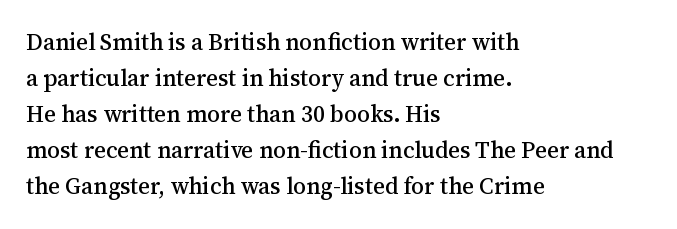
Q: Is the text italic (slanted)? A: No, it is upright.
Q: Is the text underlined? A: No.
Q: How is the paragraph aligned? A: Left-aligned.
Q: Is the spacing between letters normal or unusually wide? A: Normal.
Q: Is the spacing between lines tight, normal or loose? A: Normal.
